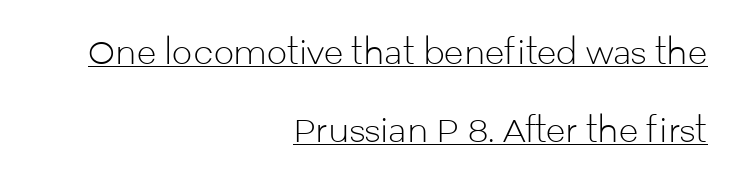
{"serif": "no", "italic": "no", "bold": "no", "weight": "light", "width": "normal", "stroke_contrast": "low", "x_height": "medium", "monospaced": "no", "underline": "yes", "align": "right", "line_spacing": "loose", "line_spacing_ratio": 2.45, "letter_spacing": "normal", "letter_spacing_em": 0.0, "glyph_px": 32}
